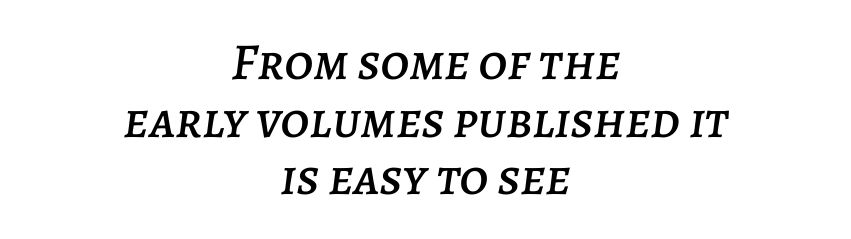
Q: Is the text italic (slanted)? A: Yes, it leans right by about 7 degrees.
Q: Is the text underlined? A: No.
Q: How is the paragraph aligned? A: Centered.
Q: Is the spacing between letters normal or unusually wide? A: Normal.
Q: Is the spacing between lines tight, normal or loose? A: Tight.
Q: Width (condensed, normal, or wide)? A: Normal.
Q: Stroke contrast? A: Low.
Q: x-height? A: Large.
Q: Monospaced? A: No.
